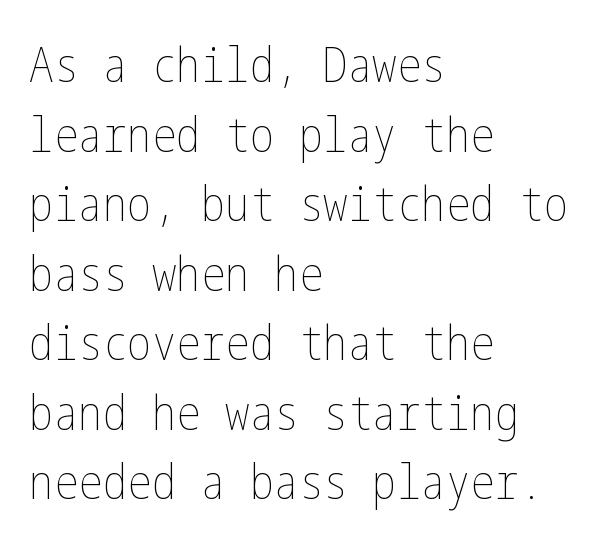
Does the copy run flush right? No — it runs flush left. Weight: not bold — regular or lighter. Check under the words: just untouched page. Spacing between characters is what you'd get straight out of the box. Characters remain perfectly vertical along every line. Leading matches the norm, producing a regular column.
